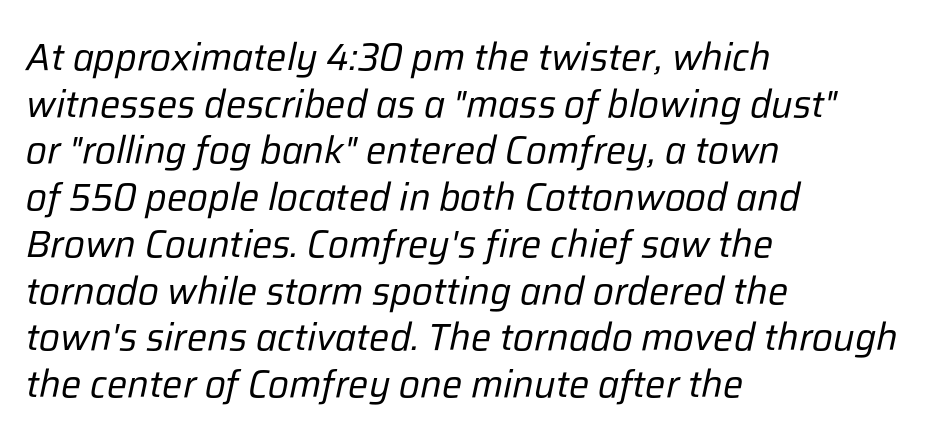
{"italic": "yes", "lean": "right", "slant_degrees": 12, "bold": "no", "weight": "regular", "width": "normal", "stroke_contrast": "low", "x_height": "medium", "monospaced": "no", "underline": "no", "align": "left", "line_spacing_ratio": 1.23, "letter_spacing": "normal", "letter_spacing_em": 0.0, "glyph_px": 38}
